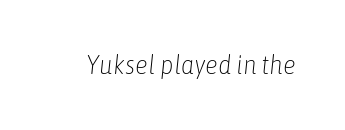
Stem width sits at or under what a default text font uses. Italic? Definitely — the glyphs are oblique. Clear beneath every line of the passage. Between one letter and the next there's only the usual sliver of space.
